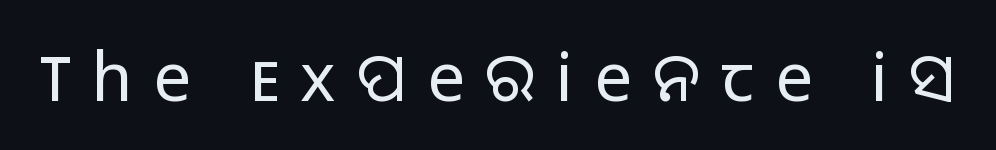
{"serif": "no", "italic": "no", "bold": "no", "weight": "regular", "width": "normal", "stroke_contrast": "low", "x_height": "medium", "monospaced": "no", "underline": "no", "letter_spacing": "wide", "letter_spacing_em": 0.31, "glyph_px": 67}
